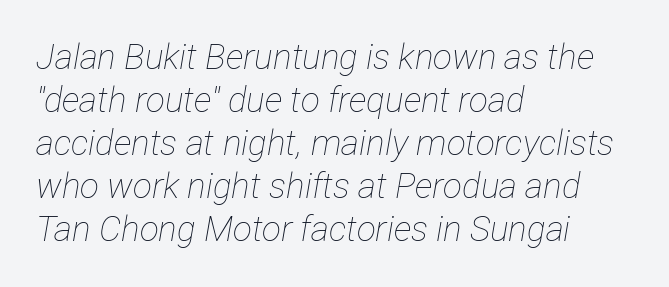
Compared with a typical body face, this is equally light or lighter still. Default kerning and tracking; the words read as compact shapes. Does the lettering tilt? It does — this is italic. Short and long lines alike share a common starting point at left. Letters rest on an invisible, unmarked baseline. These lines are rendered in a variable-pitch font.
